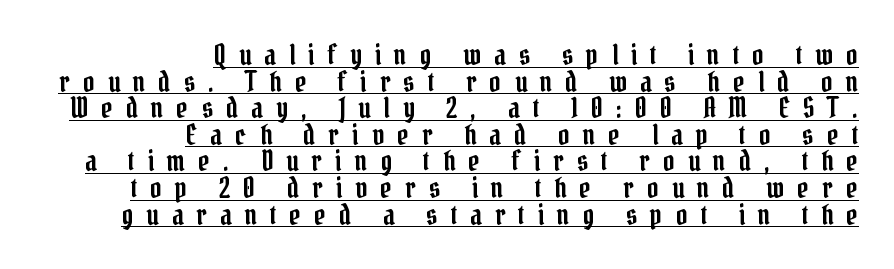
The image shows 28 px condensed serif type, upright; set right-aligned, tight line spacing (0.95x), unusually wide letter spacing (+0.47 em), underlined; low stroke contrast and a medium x-height.
